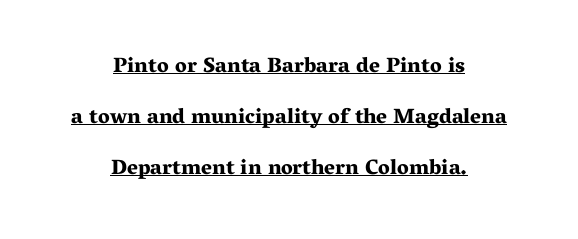
Short note: letters normally spaced. Is the type bold? Yes — the strokes are clearly thick and heavy. These lines stack symmetrically, like a column narrowing and widening about its center. Every word sits above its own underline. The font's upright variant was chosen for this text. The space between consecutive lines is lavish.
